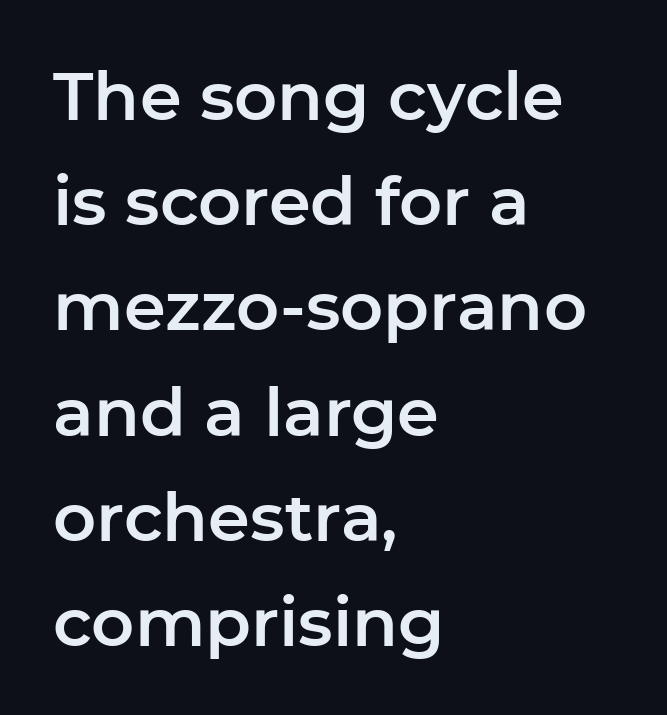
The image shows 67 px sans-serif type, upright; set left-aligned, normal line spacing (1.57x), normal letter spacing, not underlined; low stroke contrast and a medium x-height.
